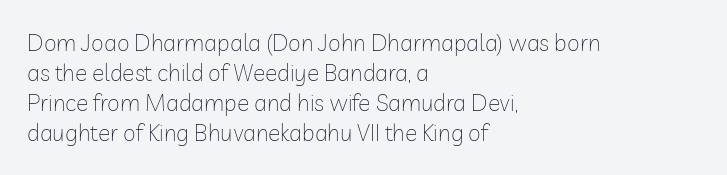
Teacher's note: observe the even left margin — that is flush-left alignment. Does extra space separate the letters? No, they use regular spacing. In terms of posture, this sample is upright. The glyphs are unaccompanied by any horizontal stroke below them. The lines sit at an ordinary, default distance from one another.
